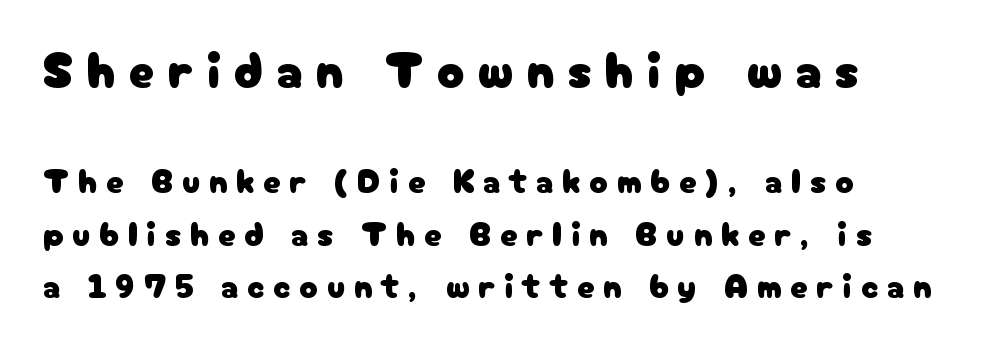
Q: Is the text italic (slanted)? A: No, it is upright.
Q: Is the typeface a serif or a sans-serif typeface? A: Sans-serif.
Q: Is the text underlined? A: No.
Q: How is the paragraph aligned? A: Left-aligned.
Q: Is the spacing between letters normal or unusually wide? A: Unusually wide.
Q: Is the spacing between lines tight, normal or loose? A: Normal.
Q: Which block of text is set in a larger size, the first (top) or the second (bottom)? A: The first (top) one.
Q: Width (condensed, normal, or wide)? A: Normal.
Q: Stroke contrast? A: Low.
Q: x-height? A: Medium.
Q: Monospaced? A: No.
